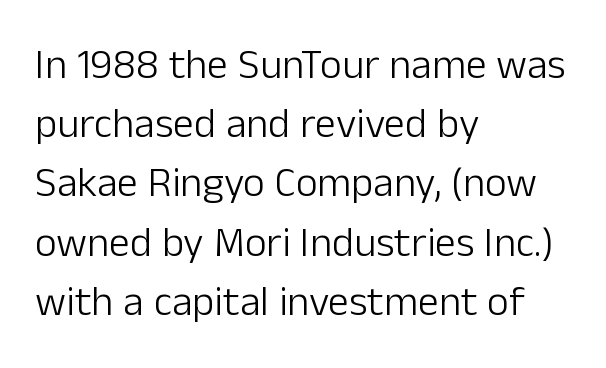
These lines are composed in type without serifs. Bare-footed words on every line. This sample has the flowing, uneven cadence of proportional lettering. The passage shown is not bold in any degree. No extra tracking has been applied to these lines. The text block is weighted toward the left margin, trailing off unevenly rightward.
